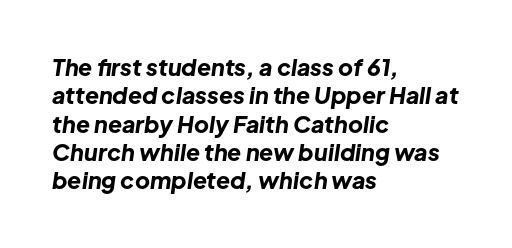
{"italic": "yes", "lean": "right", "slant_degrees": 8, "bold": "yes", "underline": "no", "align": "left", "line_spacing_ratio": 1.23, "letter_spacing": "normal", "letter_spacing_em": 0.0, "glyph_px": 23}
